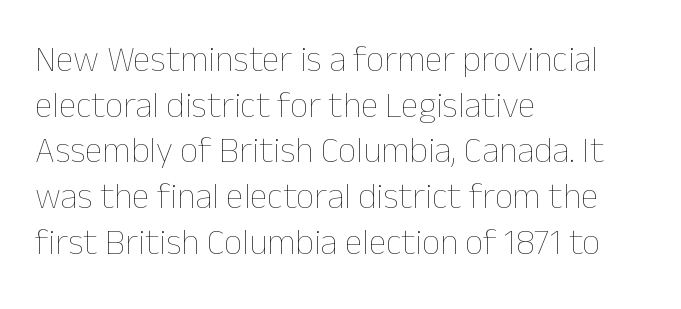
Q: Is the text bold? A: No.
Q: Is the text italic (slanted)? A: No, it is upright.
Q: Is the text underlined? A: No.
Q: How is the paragraph aligned? A: Left-aligned.
Q: Is the spacing between letters normal or unusually wide? A: Normal.
Q: Is the spacing between lines tight, normal or loose? A: Normal.
Q: Width (condensed, normal, or wide)? A: Normal.
Q: Stroke contrast? A: Low.
Q: x-height? A: Medium.
Q: Monospaced? A: No.
